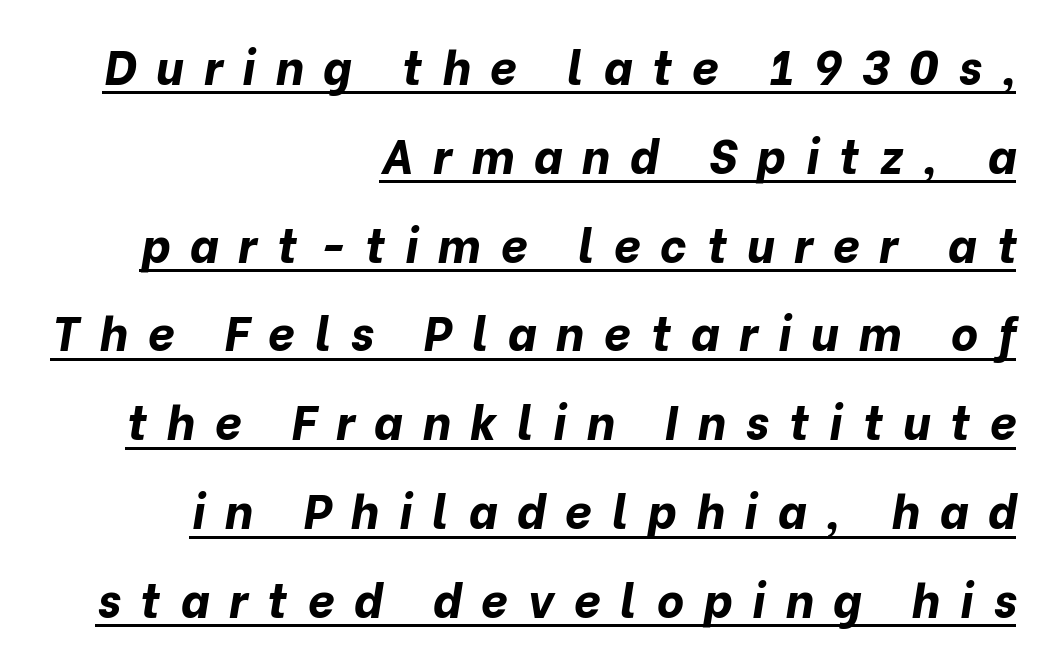
The image shows 47 px bold type, italic (leaning right); set right-aligned, line spacing 1.89x, unusually wide letter spacing (+0.42 em), underlined; low stroke contrast and a medium x-height.
